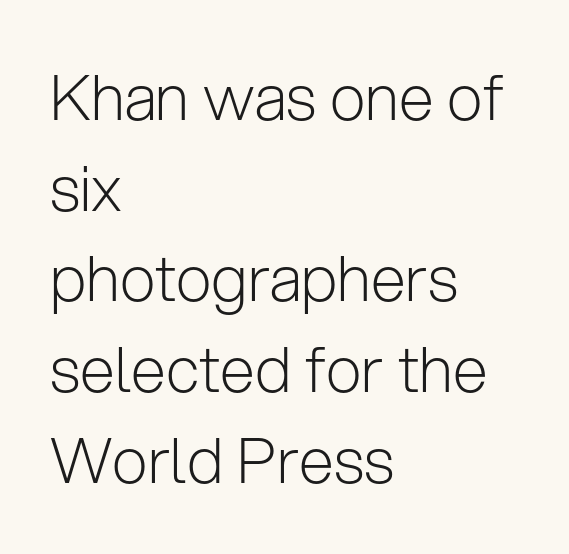
The image shows 63 px light sans-serif type, upright; set left-aligned, normal line spacing (1.44x), normal letter spacing, not underlined; low stroke contrast and a medium x-height.
